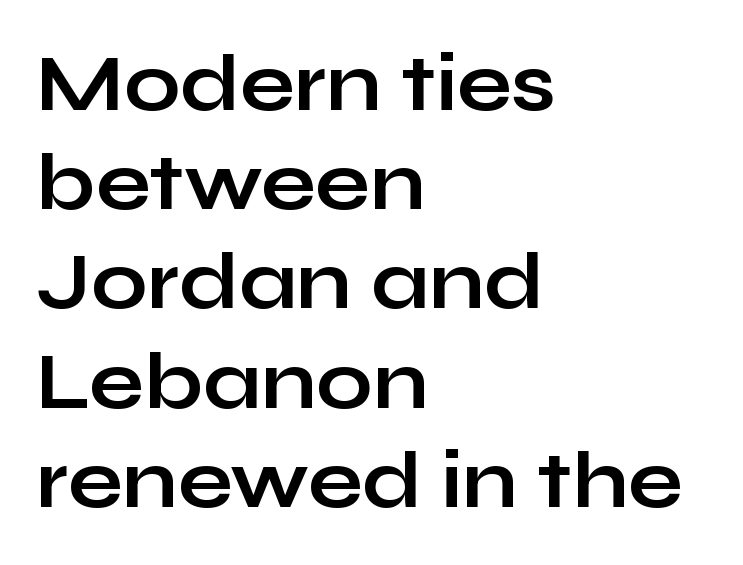
{"serif": "no", "italic": "no", "bold": "yes", "weight": "bold", "width": "wide", "stroke_contrast": "low", "x_height": "medium", "monospaced": "no", "underline": "no", "align": "left", "line_spacing_ratio": 1.24, "letter_spacing": "normal", "letter_spacing_em": 0.0, "glyph_px": 80}
